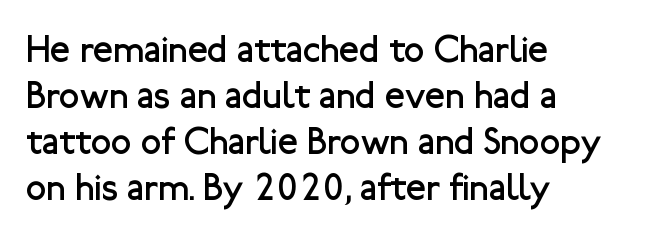
Q: Is the text bold? A: No.
Q: Is the text italic (slanted)? A: No, it is upright.
Q: Is the typeface a serif or a sans-serif typeface? A: Sans-serif.
Q: Is the text underlined? A: No.
Q: How is the paragraph aligned? A: Left-aligned.
Q: Is the spacing between letters normal or unusually wide? A: Normal.
Q: Width (condensed, normal, or wide)? A: Normal.
Q: Stroke contrast? A: Low.
Q: x-height? A: Medium.
Q: Monospaced? A: No.
